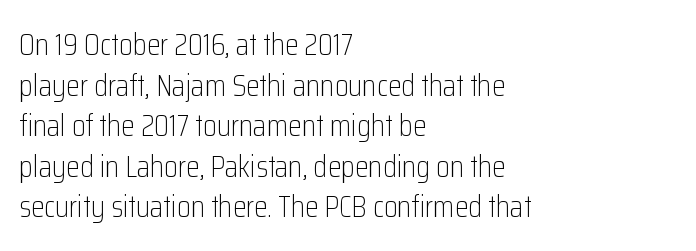
Ordinary non-slanted type is in use. The text block is weighted toward the left margin, trailing off unevenly rightward. This rendering features lettering with no underline. The typesetting does not lean heavy: it is not bold. Leading matches the norm, producing a regular column.
